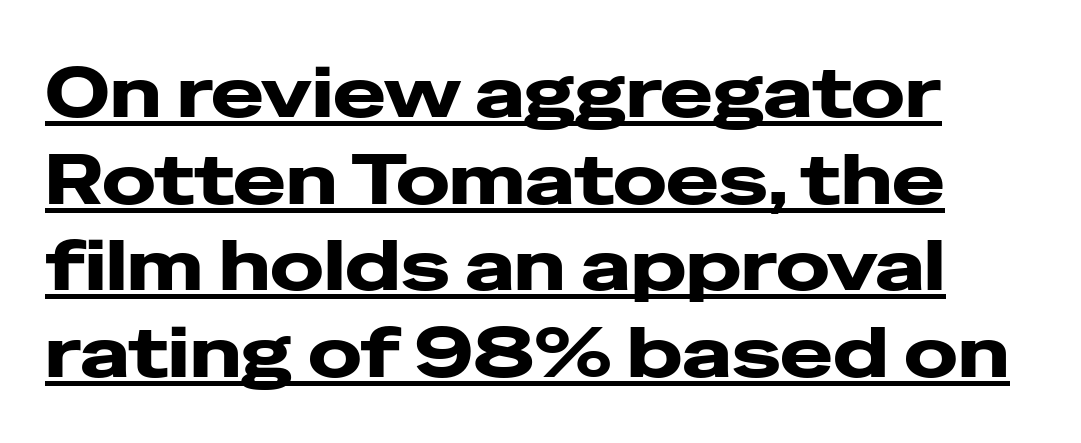
The type family on display is of the sans-serif kind. The lettering is marked with a stroke running underneath it. These lines are rendered in a variable-pitch font. The face used here is rendered with its standard letterfit. Posture: upright roman.
